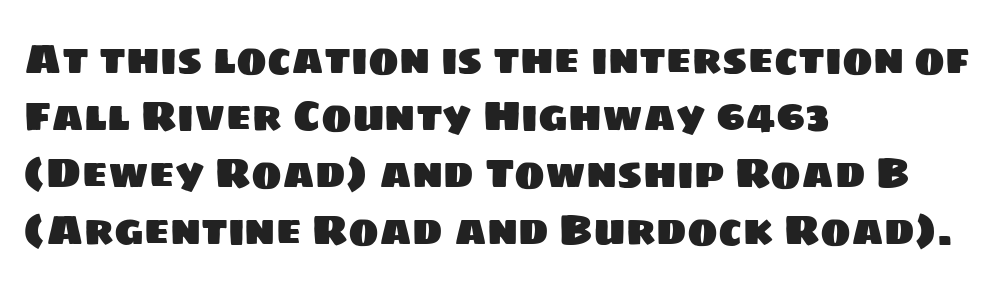
Q: Is the typeface a serif or a sans-serif typeface? A: Sans-serif.
Q: Is the text underlined? A: No.
Q: How is the paragraph aligned? A: Left-aligned.
Q: Is the spacing between letters normal or unusually wide? A: Normal.
Q: Is the spacing between lines tight, normal or loose? A: Normal.
Q: Width (condensed, normal, or wide)? A: Normal.
Q: Stroke contrast? A: Low.
Q: x-height? A: Large.
Q: Monospaced? A: No.
